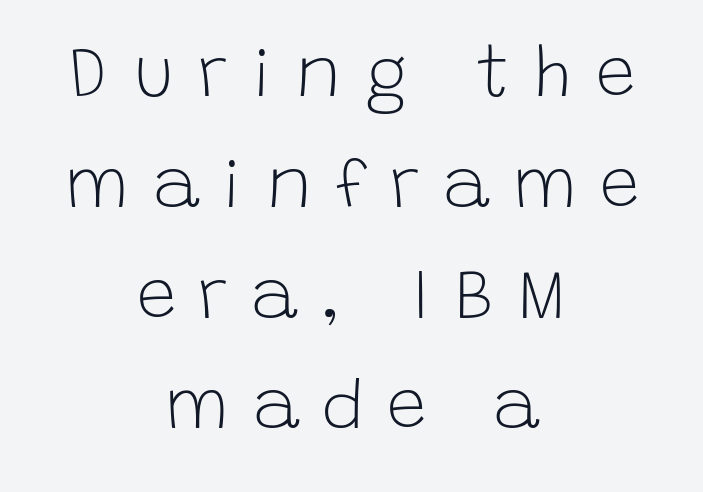
{"serif": "no", "italic": "no", "bold": "no", "weight": "light", "width": "normal", "stroke_contrast": "low", "x_height": "large", "monospaced": "no", "underline": "no", "align": "center", "line_spacing": "normal", "line_spacing_ratio": 1.56, "letter_spacing": "wide", "letter_spacing_em": 0.32, "glyph_px": 71}
